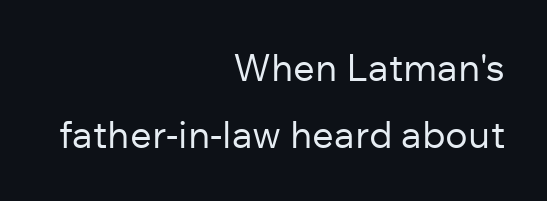
Q: Is the text bold? A: No.
Q: Is the text italic (slanted)? A: No, it is upright.
Q: Is the typeface a serif or a sans-serif typeface? A: Sans-serif.
Q: Is the text underlined? A: No.
Q: How is the paragraph aligned? A: Right-aligned.
Q: Is the spacing between letters normal or unusually wide? A: Normal.
Q: Width (condensed, normal, or wide)? A: Normal.
Q: Stroke contrast? A: Low.
Q: x-height? A: Medium.
Q: Monospaced? A: No.
